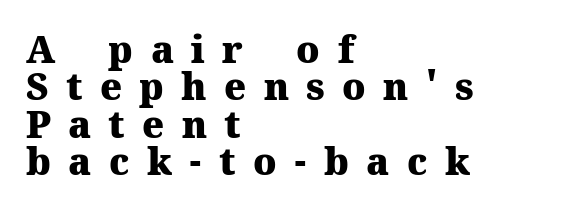
The image shows 37 px heavy serif type, upright; set left-aligned, tight line spacing (1.01x), unusually wide letter spacing (+0.47 em), not underlined; medium stroke contrast and a medium x-height.
